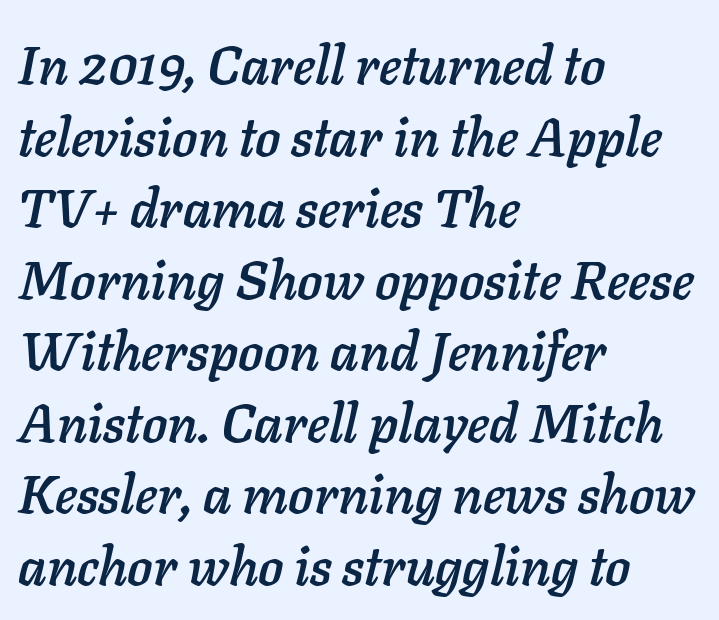
The image shows 53 px text type, italic (leaning right); set left-aligned, normal line spacing (1.35x), normal letter spacing, not underlined; low stroke contrast and a medium x-height.
